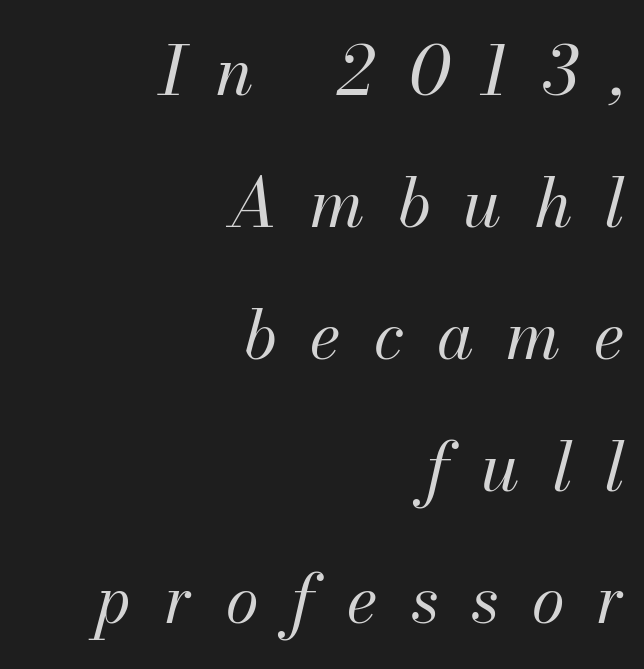
{"italic": "yes", "lean": "right", "slant_degrees": 13, "bold": "no", "weight": "regular", "width": "normal", "stroke_contrast": "medium", "x_height": "small", "monospaced": "no", "underline": "no", "align": "right", "line_spacing": "loose", "line_spacing_ratio": 1.97, "letter_spacing": "wide", "letter_spacing_em": 0.49, "glyph_px": 67}
